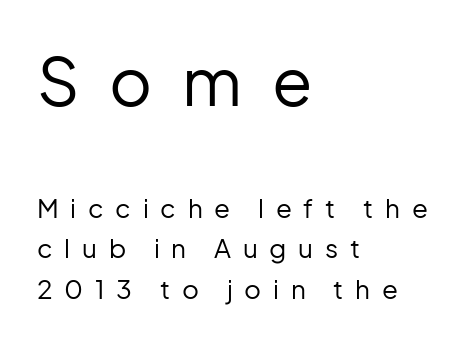
{"serif": "no", "italic": "no", "bold": "no", "weight": "regular", "width": "normal", "stroke_contrast": "low", "x_height": "medium", "monospaced": "no", "underline": "no", "align": "left", "line_spacing": "normal", "line_spacing_ratio": 1.54, "letter_spacing": "wide", "letter_spacing_em": 0.45, "larger_block": "first", "size_ratio": 2.54, "glyph_px": 66}
